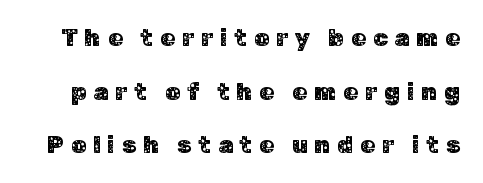
{"italic": "no", "underline": "no", "line_spacing": "loose", "line_spacing_ratio": 2.23, "letter_spacing": "wide", "letter_spacing_em": 0.28, "glyph_px": 24}
